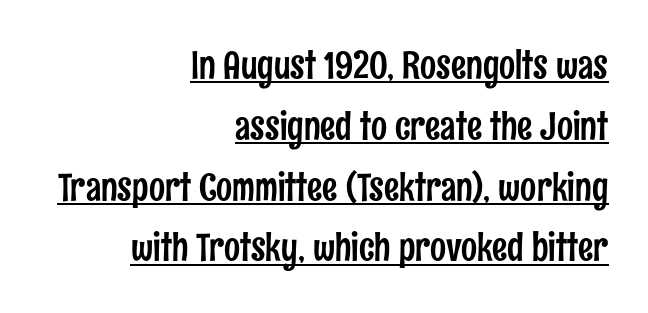
The image shows 38 px condensed sans-serif type, upright; set right-aligned, normal line spacing (1.6x), normal letter spacing, underlined; low stroke contrast and a medium x-height.
